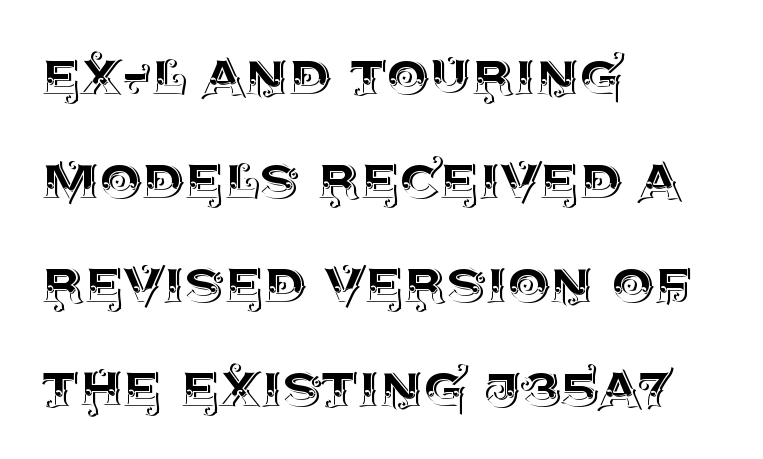
Q: Is the text italic (slanted)? A: No, it is upright.
Q: Is the text underlined? A: No.
Q: How is the paragraph aligned? A: Left-aligned.
Q: Is the spacing between letters normal or unusually wide? A: Normal.
Q: Is the spacing between lines tight, normal or loose? A: Normal.
Q: Width (condensed, normal, or wide)? A: Normal.
Q: x-height? A: Large.
Q: Monospaced? A: No.
